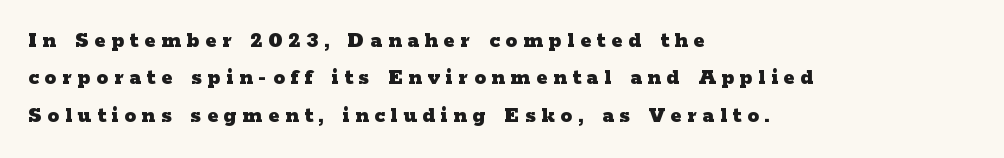
Q: Is the text bold? A: Yes.
Q: Is the text italic (slanted)? A: No, it is upright.
Q: Is the text underlined? A: No.
Q: How is the paragraph aligned? A: Left-aligned.
Q: Is the spacing between letters normal or unusually wide? A: Unusually wide.
Q: Is the spacing between lines tight, normal or loose? A: Normal.
